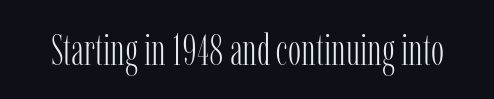
The letters carry serifs — small finishing strokes at the ends of their stems. The letters advance in unequal steps, a hallmark of proportional type. Underline: absent. This is the regular roman posture of the typeface. The letterforms sit shoulder to shoulder at normal distance. This reads as an unemphasized weight, regular at the heaviest.
